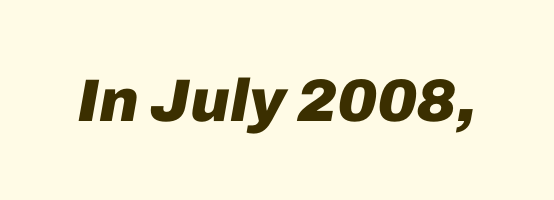
The image shows 60 px heavy type, italic (leaning right); set normal letter spacing, not underlined; low stroke contrast and a medium x-height.
